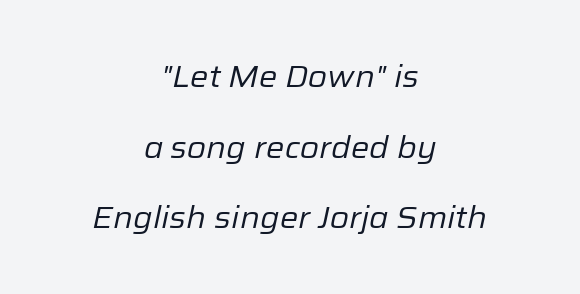
{"italic": "yes", "lean": "right", "slant_degrees": 12, "bold": "no", "weight": "regular", "width": "normal", "stroke_contrast": "low", "x_height": "medium", "monospaced": "no", "underline": "no", "align": "center", "line_spacing": "loose", "line_spacing_ratio": 2.28, "letter_spacing": "normal", "letter_spacing_em": 0.0, "glyph_px": 31}
